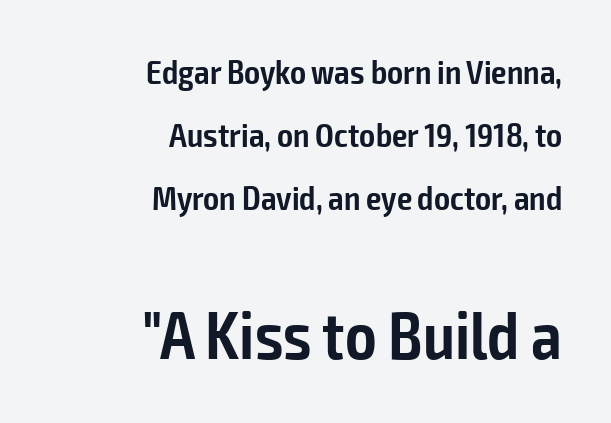
Q: Is the text bold? A: Semi-bold.
Q: Is the text italic (slanted)? A: No, it is upright.
Q: Is the typeface a serif or a sans-serif typeface? A: Sans-serif.
Q: Is the text underlined? A: No.
Q: How is the paragraph aligned? A: Right-aligned.
Q: Is the spacing between letters normal or unusually wide? A: Normal.
Q: Which block of text is set in a larger size, the first (top) or the second (bottom)? A: The second (bottom) one.
Q: Width (condensed, normal, or wide)? A: Condensed.
Q: Stroke contrast? A: Low.
Q: x-height? A: Medium.
Q: Monospaced? A: No.
